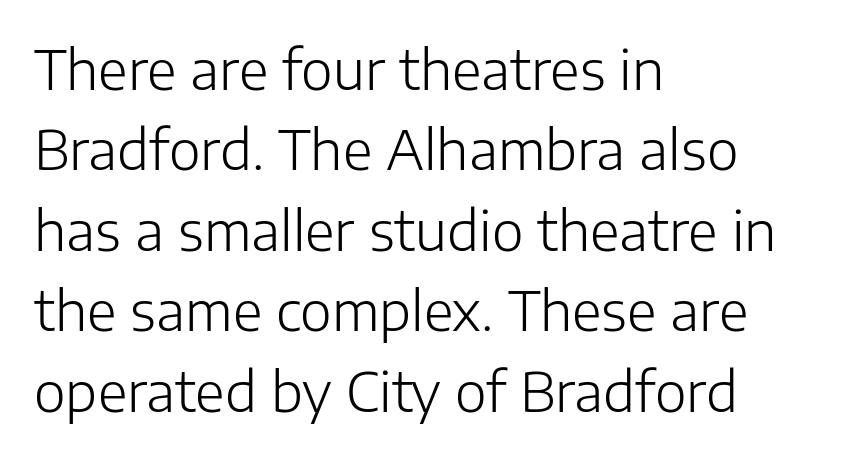
The image shows 54 px light sans-serif type, upright; set left-aligned, normal line spacing (1.49x), normal letter spacing, not underlined; low stroke contrast and a medium x-height.
